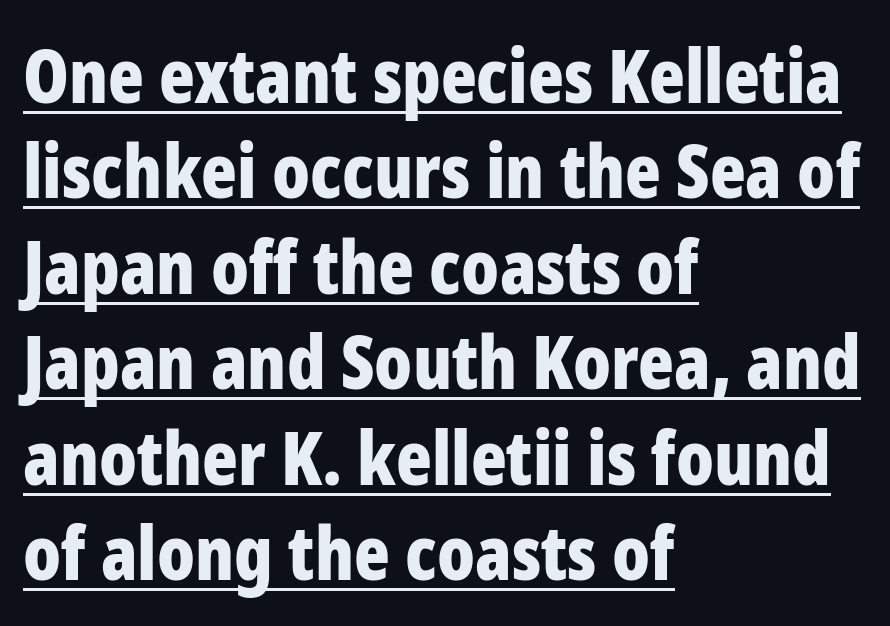
{"serif": "no", "italic": "no", "bold": "yes", "weight": "bold", "width": "condensed", "stroke_contrast": "low", "x_height": "medium", "monospaced": "no", "underline": "yes", "align": "left", "line_spacing": "normal", "line_spacing_ratio": 1.29, "letter_spacing": "normal", "letter_spacing_em": 0.0, "glyph_px": 74}
